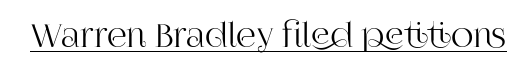
The face used here is seriffed, in the tradition of book romans. These lines keep a tight, regular rhythm from letter to letter. The specimen reads as upright at a glance. The rendering uses the underline text-decoration.
